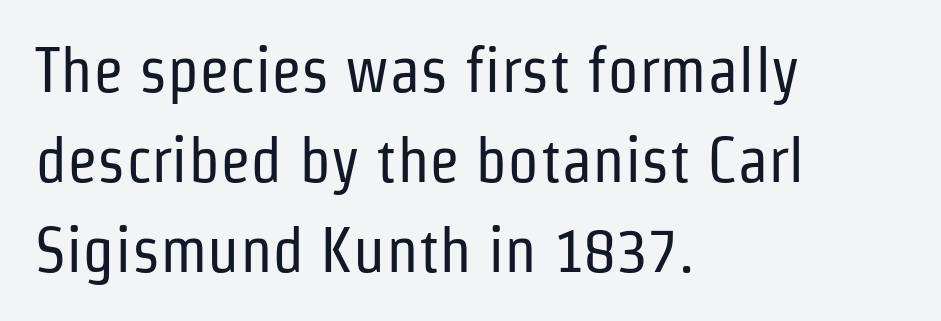
The font's upright variant was chosen for this text. The baseline area is clear. Students, observe: this is what conventionally led text looks like. Is the stroke heavy? The answer is a plain regular-or-lighter. Proportional: the letters do not fall into vertical columns. Are there feet on the stems? There aren't — it's a sans.
